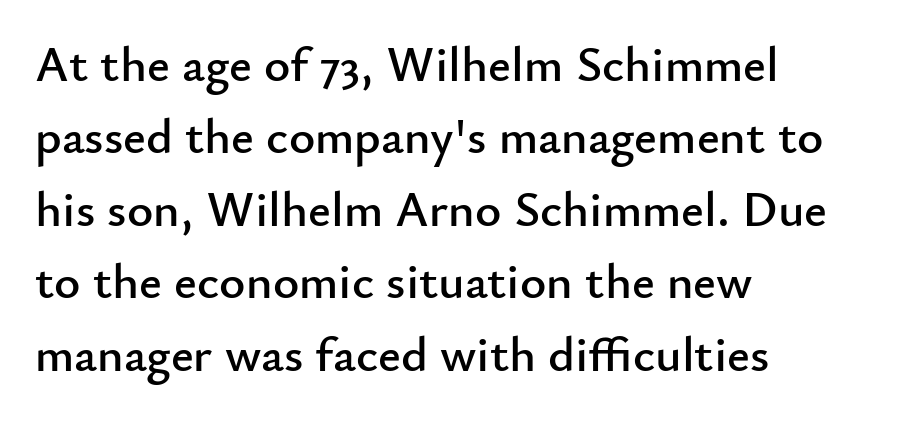
Q: Is the text italic (slanted)? A: No, it is upright.
Q: Is the typeface a serif or a sans-serif typeface? A: Sans-serif.
Q: Is the text underlined? A: No.
Q: How is the paragraph aligned? A: Left-aligned.
Q: Is the spacing between letters normal or unusually wide? A: Normal.
Q: Is the spacing between lines tight, normal or loose? A: Normal.
Q: Width (condensed, normal, or wide)? A: Normal.
Q: Stroke contrast? A: Low.
Q: x-height? A: Small.
Q: Monospaced? A: No.
